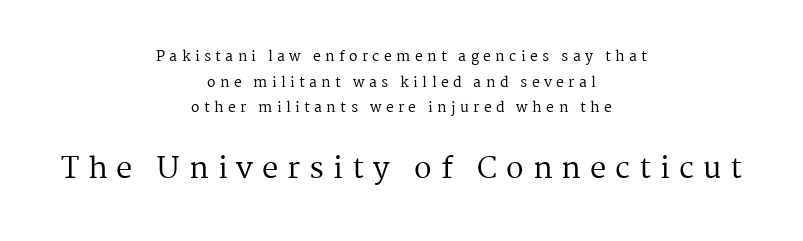
The tracking reads as deliberately expanded to a designer's eye. Centered paragraph, ragged on both sides. Which of the two is more prominent by size? The second, at the bottom. Spacing verdict: proportional, widths tailored to each character. Bare-footed words on every line. The characters are drawn with everyday or finer stroke widths.
